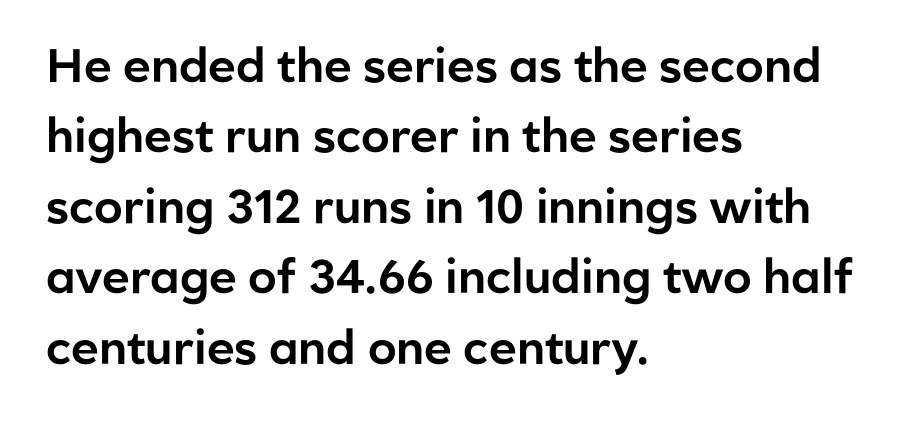
The glyphs in this specimen are sans serif. This sample has the flowing, uneven cadence of proportional lettering. Unmarked baselines from the first word to the last. A typesetter would call this leading conventional body-copy spacing. The text block is weighted toward the left margin, trailing off unevenly rightward.
